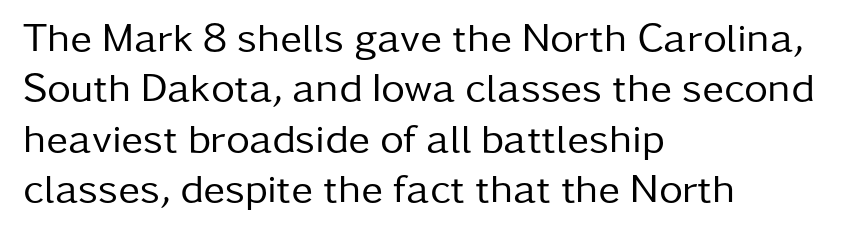
The ragged edge is on the right, which tells us the setting is flush left. The passage shown is typed in a proportional face where columns would drift. Nothing heavy about these letters — not bold at all. Vertical strokes here are truly vertical. The letters sit at their default tracking, neither squeezed nor spread. The glyphs in this specimen are sans serif.
